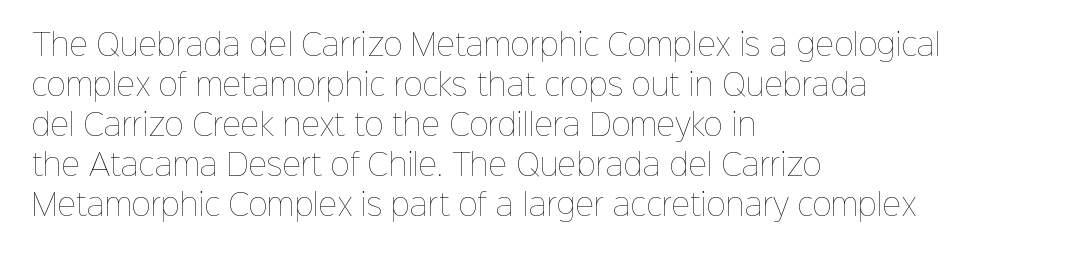
The letters stand upright; this is a roman face. The typesetting does not lean heavy: it is not bold. Vertically, the passage feels balanced, rows spaced as you'd expect. A typesetter would call this proportional, since set widths differ per character. Decoration check: the copy has no underline.
